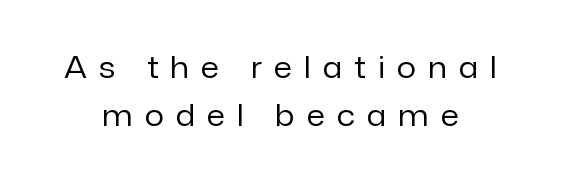
Posture: upright roman. This rendering employs a face without finishing strokes, i.e., a sans-serif. You could only call the tracking loose — the letters float apart. The paragraph has two soft edges and a firm central axis. Each letter keeps its own natural width here, so spacing adapts to shape. Descenders are the only things crossing below the line.
